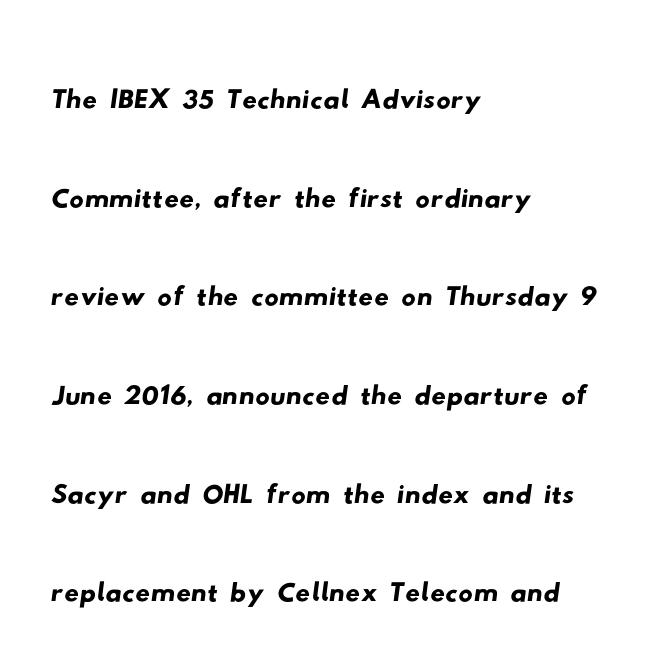
{"serif": "no", "width": "wide", "stroke_contrast": "low", "x_height": "small", "monospaced": "no", "underline": "no", "align": "left", "line_spacing": "normal", "line_spacing_ratio": 1.37, "letter_spacing": "normal", "letter_spacing_em": 0.0, "glyph_px": 72}
